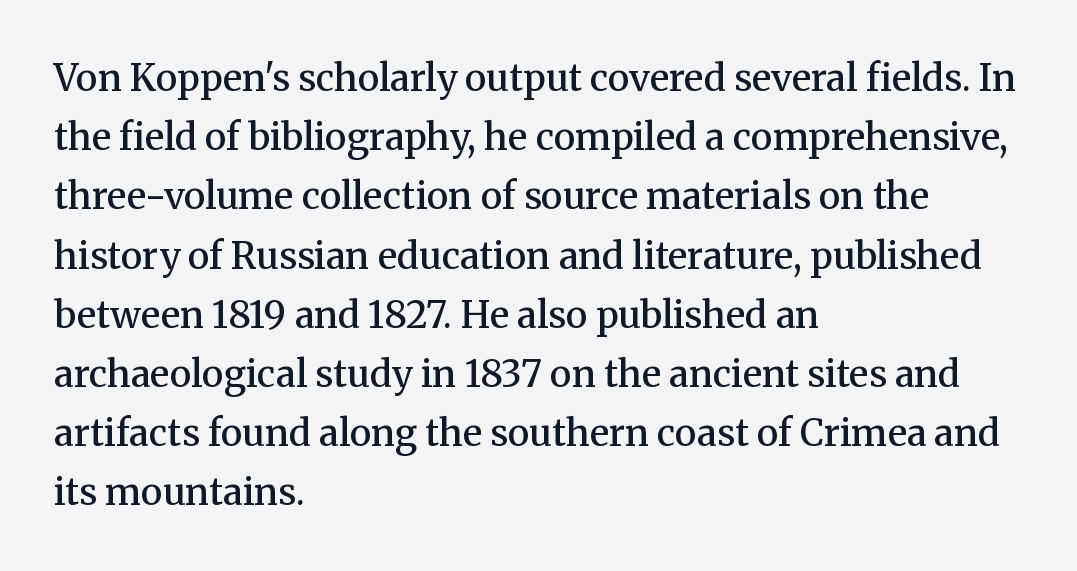
Q: Is the text bold? A: Semi-bold.
Q: Is the text italic (slanted)? A: No, it is upright.
Q: Is the typeface a serif or a sans-serif typeface? A: Serif.
Q: Is the text underlined? A: No.
Q: How is the paragraph aligned? A: Left-aligned.
Q: Is the spacing between letters normal or unusually wide? A: Normal.
Q: Is the spacing between lines tight, normal or loose? A: Normal.
Q: Width (condensed, normal, or wide)? A: Normal.
Q: Stroke contrast? A: Medium.
Q: x-height? A: Medium.
Q: Monospaced? A: No.
